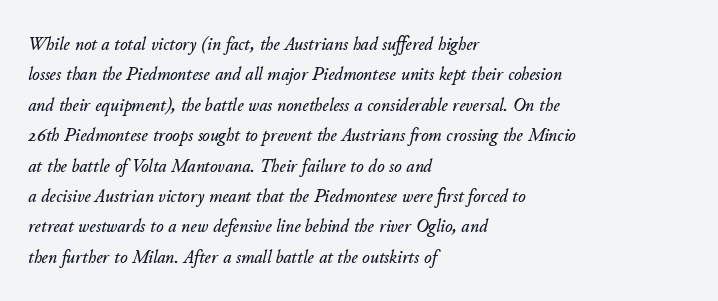
{"italic": "yes", "lean": "right", "slant_degrees": 11, "underline": "no", "align": "left", "line_spacing": "normal", "line_spacing_ratio": 1.52, "letter_spacing": "normal", "letter_spacing_em": 0.0, "glyph_px": 20}
